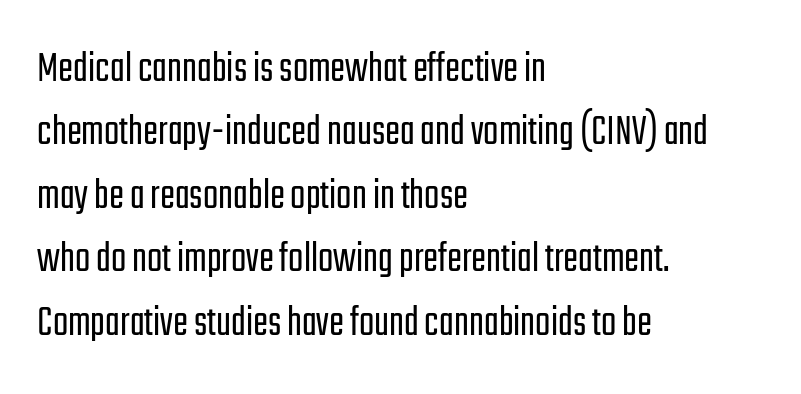
{"serif": "no", "italic": "no", "bold": "no", "weight": "light", "width": "condensed", "stroke_contrast": "low", "x_height": "medium", "monospaced": "no", "underline": "no", "align": "left", "line_spacing": "normal", "line_spacing_ratio": 1.41, "letter_spacing": "normal", "letter_spacing_em": 0.0, "glyph_px": 45}
